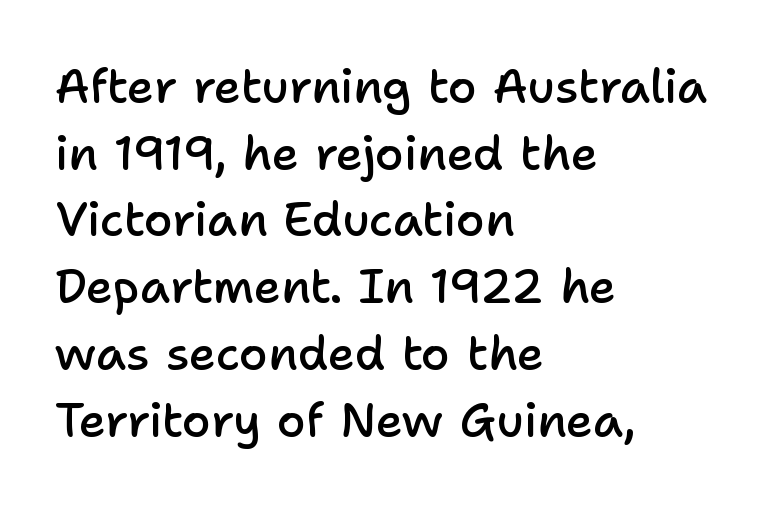
Q: Is the text bold? A: Semi-bold.
Q: Is the text italic (slanted)? A: No, it is upright.
Q: Is the typeface a serif or a sans-serif typeface? A: Sans-serif.
Q: Is the text underlined? A: No.
Q: How is the paragraph aligned? A: Left-aligned.
Q: Is the spacing between letters normal or unusually wide? A: Normal.
Q: Is the spacing between lines tight, normal or loose? A: Normal.
Q: Width (condensed, normal, or wide)? A: Normal.
Q: Stroke contrast? A: Low.
Q: x-height? A: Medium.
Q: Monospaced? A: No.
